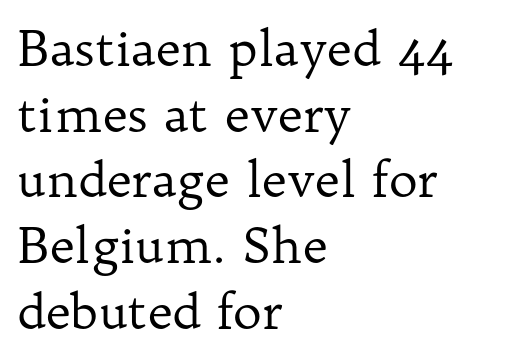
The image shows 49 px regular-weight serif type, upright; set left-aligned, normal line spacing (1.34x), normal letter spacing, not underlined; low stroke contrast and a medium x-height.
